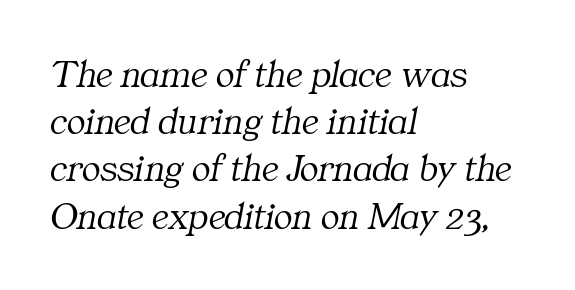
The image shows 39 px light serif type, italic (leaning right); set left-aligned, line spacing 1.21x, normal letter spacing, not underlined; medium stroke contrast and a medium x-height.
